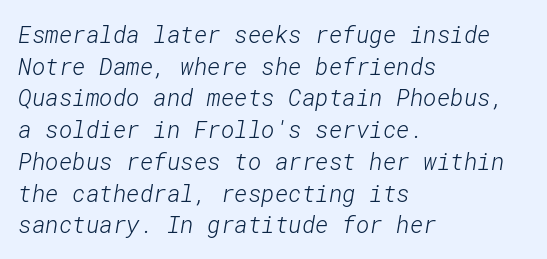
No letter is thick-stroked: the sample isn't bold. If you measured baseline to baseline, you'd find a middling distance. Check the space under the baseline: it is left empty. Where is the straight margin? On the left.
